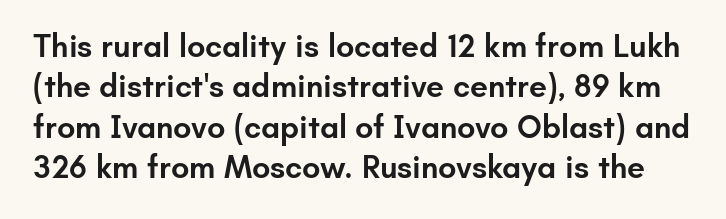
The image shows 32 px semibold sans-serif type, upright; set normal line spacing (1.26x), normal letter spacing, not underlined; low stroke contrast and a small x-height.
